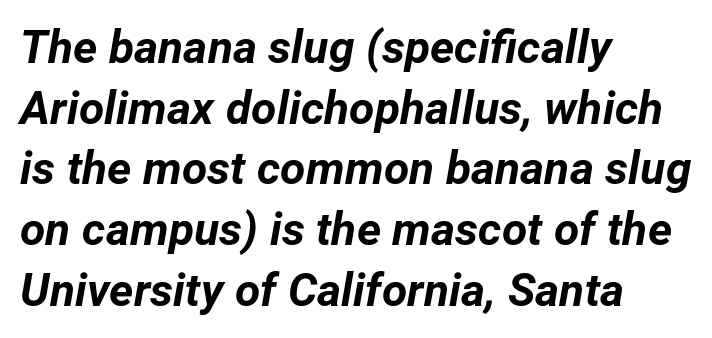
The image shows 46 px bold type, italic (leaning right); set left-aligned, normal line spacing (1.32x), normal letter spacing, not underlined; low stroke contrast and a medium x-height.
